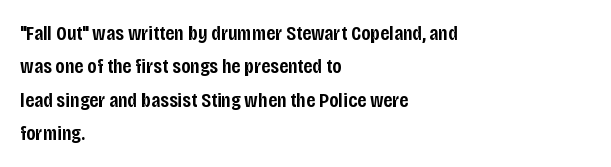
The image shows 21 px text type, upright; set left-aligned, normal line spacing (1.59x), normal letter spacing, not underlined.
